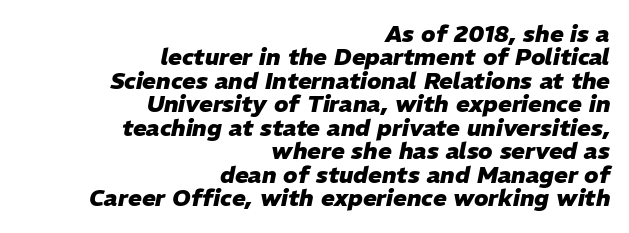
The image shows 23 px bold type, italic (leaning right); set right-aligned, tight line spacing (1.02x), normal letter spacing, not underlined.
